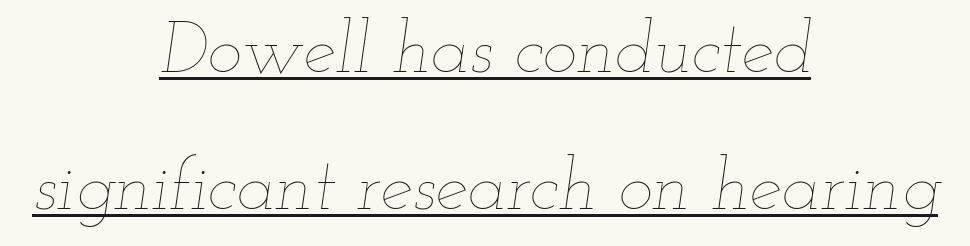
The weight would be labelled regular, book, light, or lighter still. What stands out about the letter spacing? Nothing — it is the standard amount. It's the slanting kind of type. The rendering uses natural spacing where letterforms have individual widths. In CSS terms this would be text-align: center. This is underlined copy, the kind a proofreader might mark for attention.
